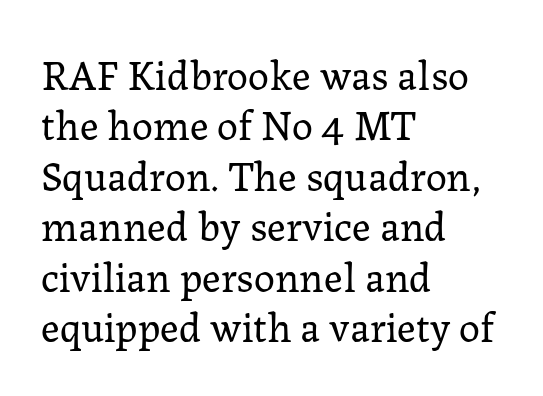
Here the designer chose a conventional face with non-uniform glyph widths. Inter-character spacing is left at the font's built-in metrics. These lines are set flush left with a ragged right edge. Characters remain perfectly vertical along every line. Heaviness? Minimal to ordinary, like unemphasized prose. The type family on display is of the serif kind.
